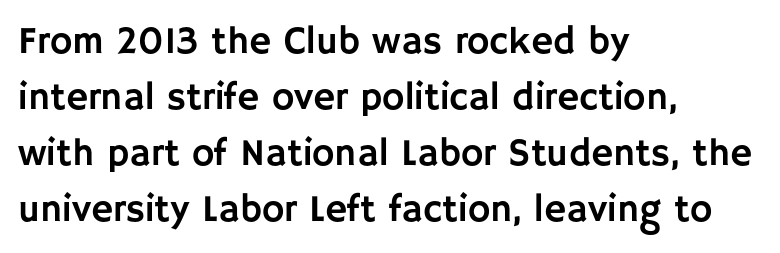
Q: Is the text italic (slanted)? A: No, it is upright.
Q: Is the typeface a serif or a sans-serif typeface? A: Sans-serif.
Q: Is the text underlined? A: No.
Q: How is the paragraph aligned? A: Left-aligned.
Q: Is the spacing between letters normal or unusually wide? A: Normal.
Q: Is the spacing between lines tight, normal or loose? A: Normal.
Q: Width (condensed, normal, or wide)? A: Normal.
Q: Stroke contrast? A: Low.
Q: x-height? A: Large.
Q: Monospaced? A: No.
